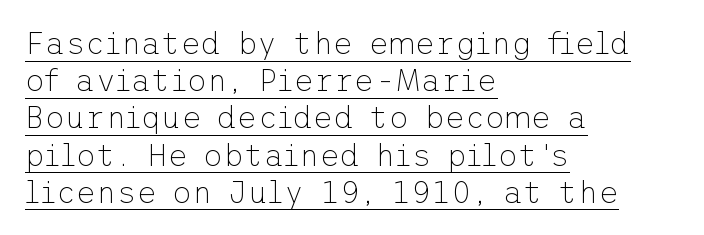
{"serif": "no", "italic": "no", "bold": "no", "weight": "thin", "width": "normal", "stroke_contrast": "low", "x_height": "medium", "underline": "yes", "align": "left", "line_spacing_ratio": 1.2, "letter_spacing": "normal", "letter_spacing_em": 0.0, "glyph_px": 31}
